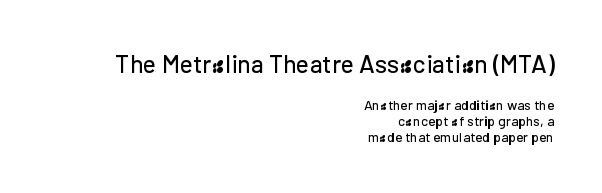
The image shows 25 px text type, upright; set right-aligned, tight line spacing (1.13x), normal letter spacing, not underlined; the first (top) block is 1.79x larger.
